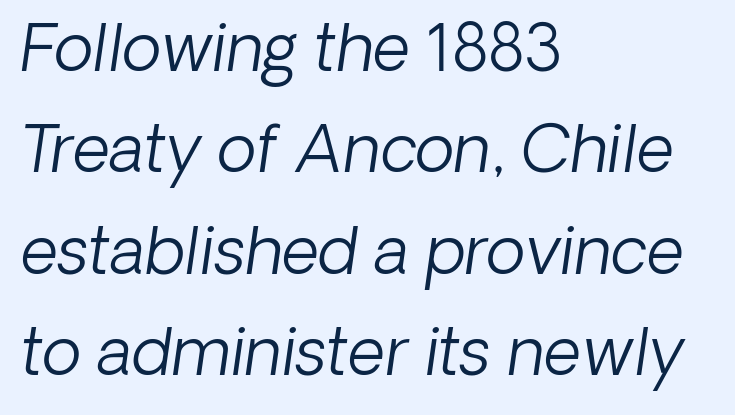
{"italic": "yes", "lean": "right", "slant_degrees": 8, "bold": "no", "weight": "light", "width": "normal", "stroke_contrast": "low", "x_height": "medium", "monospaced": "no", "underline": "no", "align": "left", "line_spacing": "normal", "line_spacing_ratio": 1.56, "letter_spacing": "normal", "letter_spacing_em": 0.0, "glyph_px": 65}
